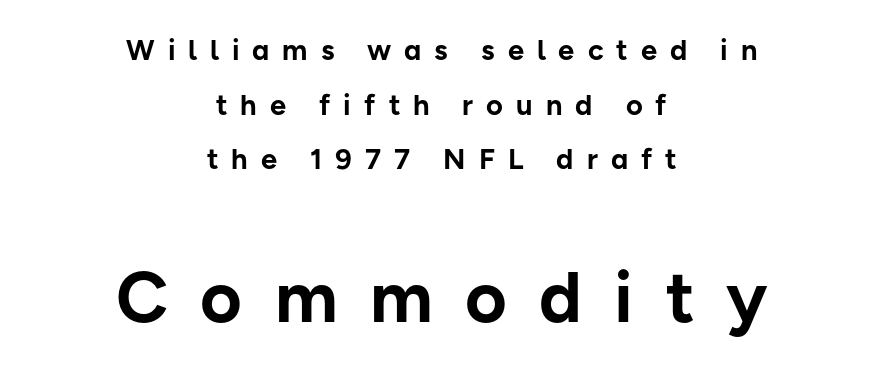
The image shows 72 px bold sans-serif type, upright; set centered, line spacing 1.88x, unusually wide letter spacing (+0.45 em), not underlined; the second (bottom) block is 2.48x larger; low stroke contrast and a medium x-height.
